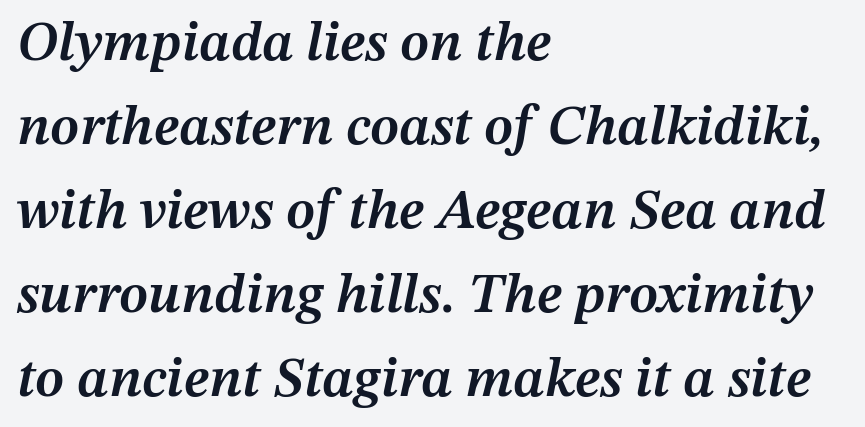
The typesetter chose a ragged-right arrangement here. This rendering features lettering with no underline. What's the leading like? Ordinary, nothing unusual. There's an unmistakable incline to the writing here. The face used here is rendered with its standard letterfit. The rendering uses natural spacing where letterforms have individual widths.
